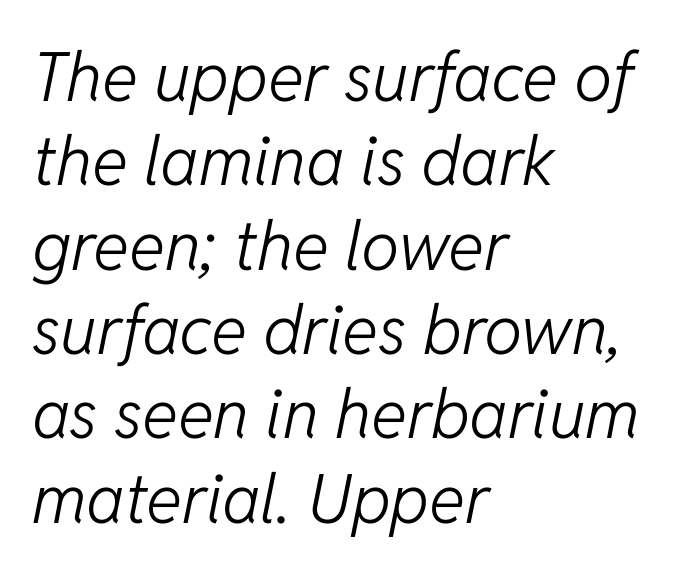
Q: Is the text bold? A: No.
Q: Is the text italic (slanted)? A: Yes, it leans right by about 11 degrees.
Q: Is the text underlined? A: No.
Q: How is the paragraph aligned? A: Left-aligned.
Q: Is the spacing between letters normal or unusually wide? A: Normal.
Q: Width (condensed, normal, or wide)? A: Normal.
Q: Stroke contrast? A: Low.
Q: x-height? A: Medium.
Q: Monospaced? A: No.
